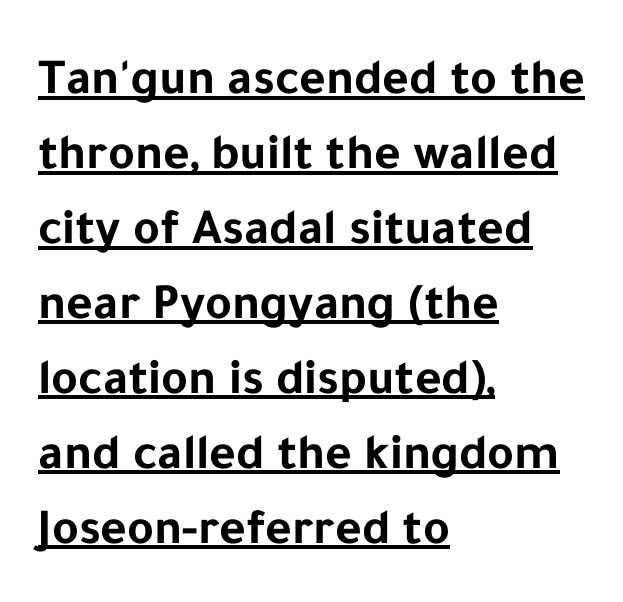
The image shows 51 px bold sans-serif type, upright; set left-aligned, normal line spacing (1.47x), normal letter spacing, underlined; low stroke contrast and a medium x-height.
